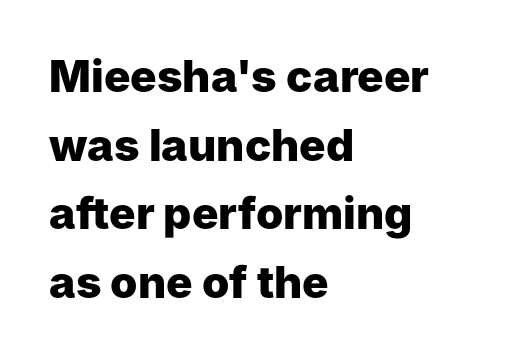
The image shows 44 px heavy sans-serif type, upright; set left-aligned, normal line spacing (1.56x), normal letter spacing, not underlined; low stroke contrast and a medium x-height.
